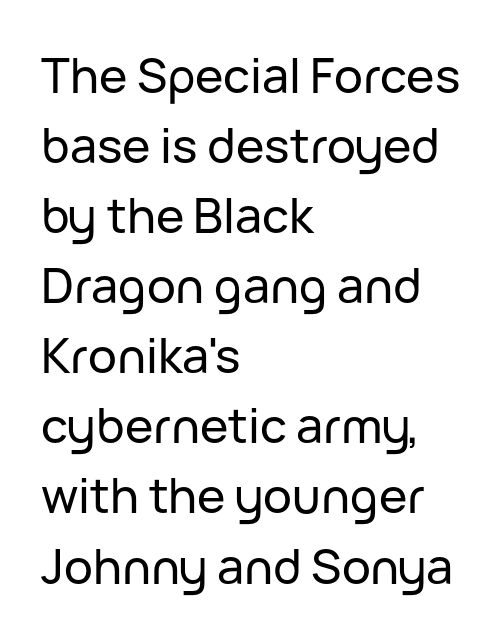
The space beneath each line is pristine and unruled. You could not count columns in this text — the font is proportionally spaced. The tracking reads as untouched default to a designer's eye. In terms of leading, this rendering sits right in the middle. These lines are composed in type without serifs.
